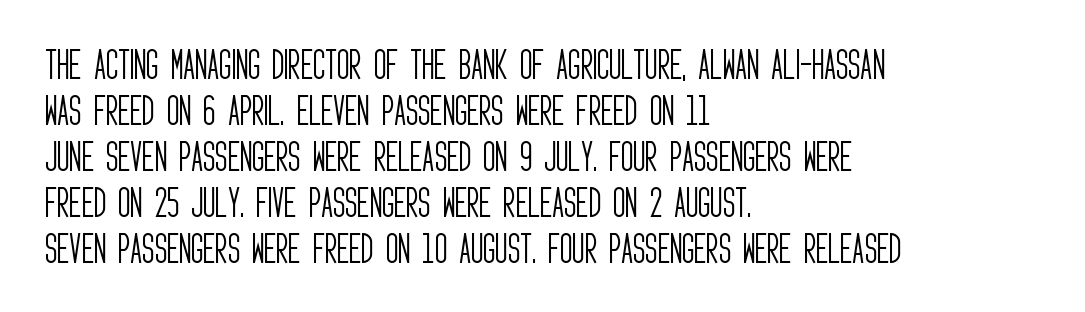
The image shows 34 px light, condensed sans-serif type, upright; set left-aligned, normal line spacing (1.35x), normal letter spacing, not underlined; low stroke contrast and a large x-height.
